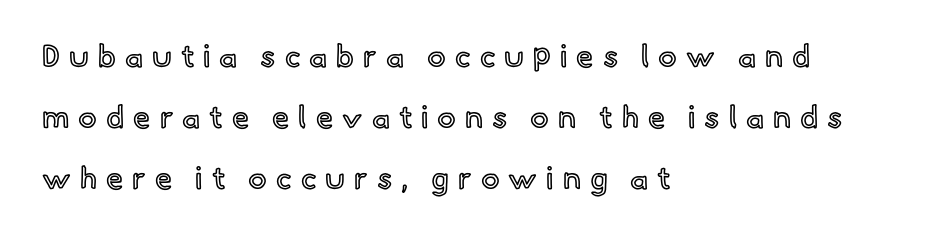
Q: Is the text italic (slanted)? A: No, it is upright.
Q: Is the text underlined? A: No.
Q: How is the paragraph aligned? A: Left-aligned.
Q: Is the spacing between letters normal or unusually wide? A: Unusually wide.
Q: Is the spacing between lines tight, normal or loose? A: Loose.
Q: Width (condensed, normal, or wide)? A: Normal.
Q: x-height? A: Small.
Q: Monospaced? A: No.
